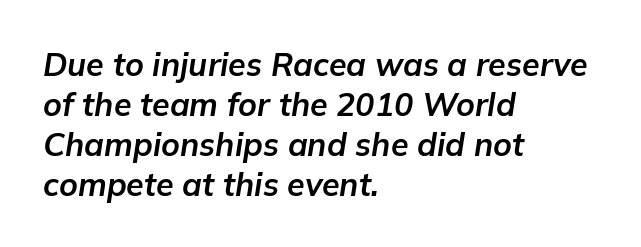
The lines in this sample share a left origin and differ only in where they stop. The horizontal fit of the characters is conventional and even. A full-strength bold gives these letters their thick strokes. Type without underlining.
